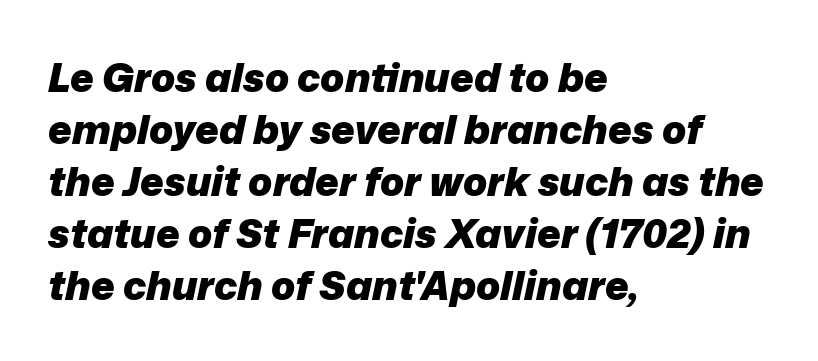
The image shows 40 px heavy type, italic (leaning right); set left-aligned, normal line spacing (1.3x), normal letter spacing, not underlined; low stroke contrast and a medium x-height.
